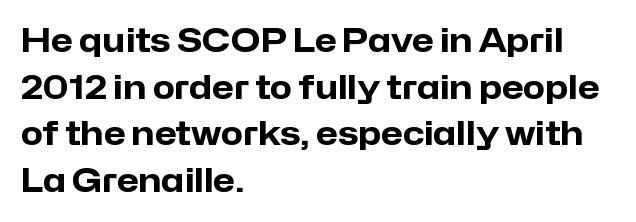
Compared with a centered layout, this one pins lines to the left instead. The type family on display is of the sans-serif kind. The specimen omits any rule beneath the text block's lines. Compared with typical paragraphs, the rows here are spaced about the same. Plenty of ink on the page — the face is bold.
